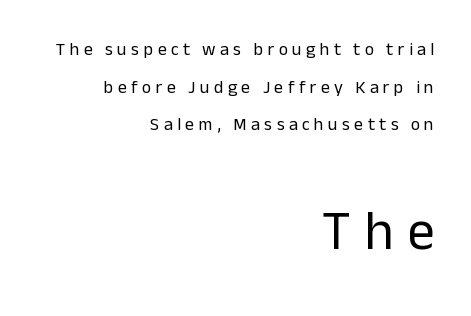
Q: Is the text bold? A: No.
Q: Is the text italic (slanted)? A: No, it is upright.
Q: Is the typeface a serif or a sans-serif typeface? A: Sans-serif.
Q: Is the text underlined? A: No.
Q: How is the paragraph aligned? A: Right-aligned.
Q: Is the spacing between letters normal or unusually wide? A: Unusually wide.
Q: Is the spacing between lines tight, normal or loose? A: Loose.
Q: Which block of text is set in a larger size, the first (top) or the second (bottom)? A: The second (bottom) one.
Q: Width (condensed, normal, or wide)? A: Normal.
Q: Stroke contrast? A: Low.
Q: x-height? A: Medium.
Q: Monospaced? A: No.
